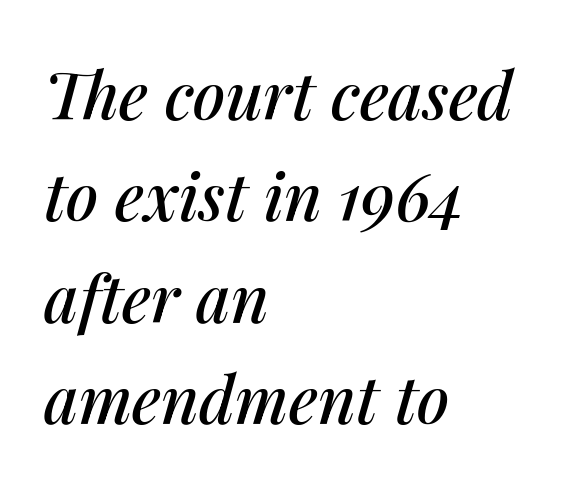
{"italic": "yes", "lean": "right", "slant_degrees": 14, "width": "normal", "stroke_contrast": "medium", "x_height": "medium", "monospaced": "no", "underline": "no", "align": "left", "line_spacing": "normal", "line_spacing_ratio": 1.56, "letter_spacing": "normal", "letter_spacing_em": 0.0, "glyph_px": 65}
